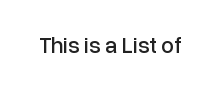
The image shows 23 px text type, upright; set normal letter spacing, not underlined.
